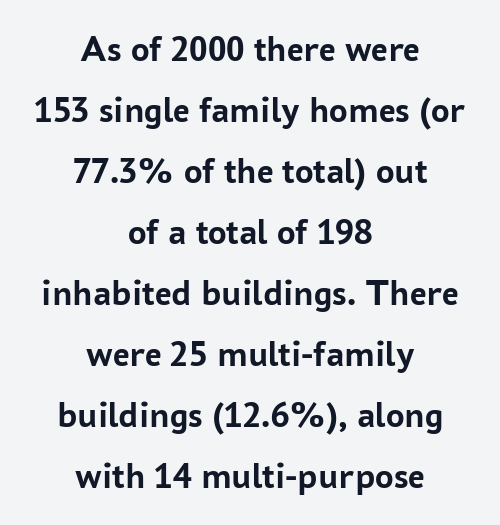
The letters advance in unequal steps, a hallmark of proportional type. In terms of letterform style, serifs are entirely absent. Reading down the block, each line starts at a different indent, mirrored at its end. Underlining? Definitely not there.
